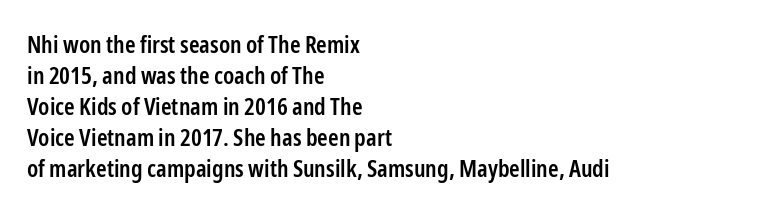
Q: Is the text bold? A: Semi-bold.
Q: Is the text italic (slanted)? A: No, it is upright.
Q: Is the text underlined? A: No.
Q: How is the paragraph aligned? A: Left-aligned.
Q: Is the spacing between letters normal or unusually wide? A: Normal.
Q: Is the spacing between lines tight, normal or loose? A: Normal.
